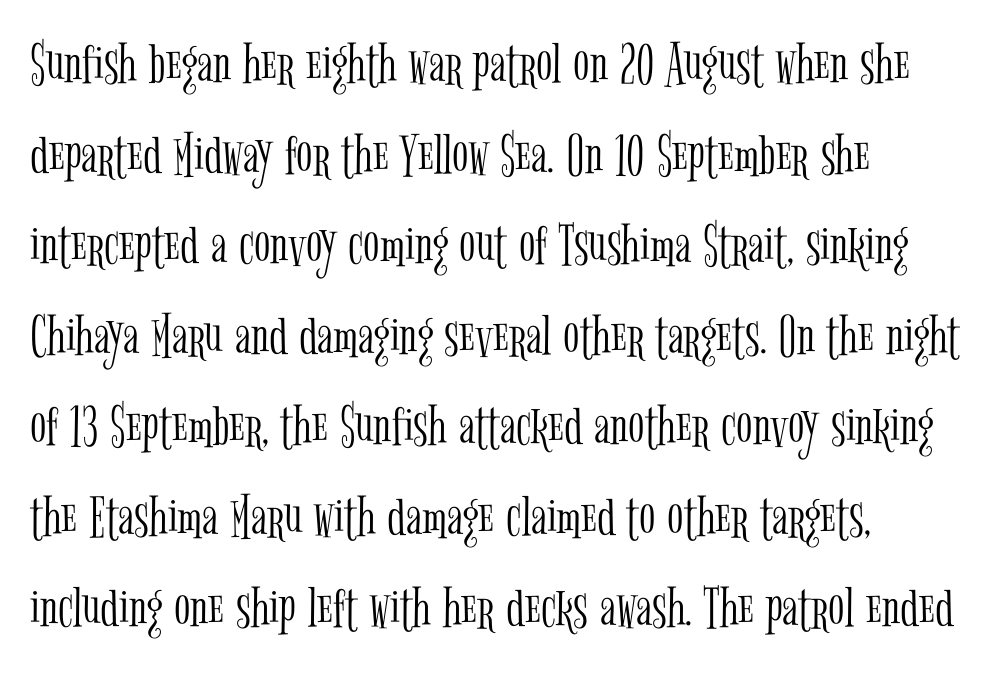
Q: Is the text bold? A: No.
Q: Is the text italic (slanted)? A: No, it is upright.
Q: Is the typeface a serif or a sans-serif typeface? A: Serif.
Q: Is the text underlined? A: No.
Q: Is the spacing between letters normal or unusually wide? A: Normal.
Q: Is the spacing between lines tight, normal or loose? A: Normal.
Q: Width (condensed, normal, or wide)? A: Condensed.
Q: Stroke contrast? A: Low.
Q: x-height? A: Medium.
Q: Monospaced? A: No.
